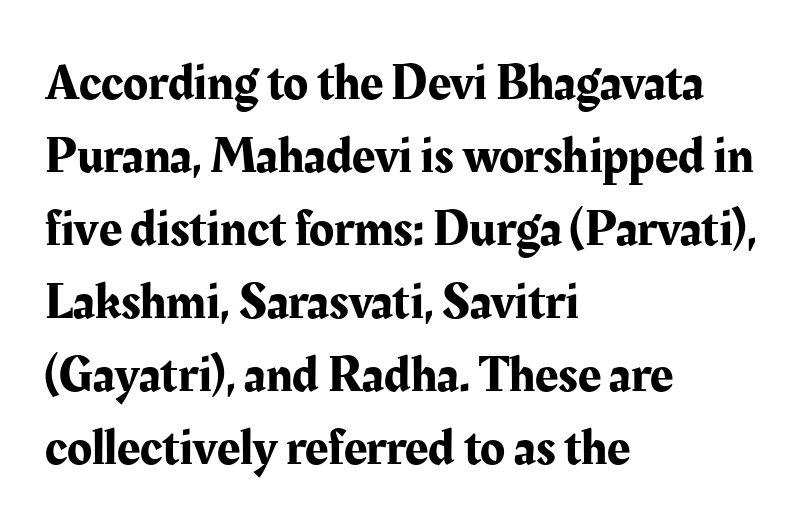
Q: Is the text italic (slanted)? A: No, it is upright.
Q: Is the typeface a serif or a sans-serif typeface? A: Serif.
Q: Is the text underlined? A: No.
Q: How is the paragraph aligned? A: Left-aligned.
Q: Is the spacing between letters normal or unusually wide? A: Normal.
Q: Is the spacing between lines tight, normal or loose? A: Normal.
Q: Width (condensed, normal, or wide)? A: Normal.
Q: Stroke contrast? A: Medium.
Q: x-height? A: Medium.
Q: Monospaced? A: No.
